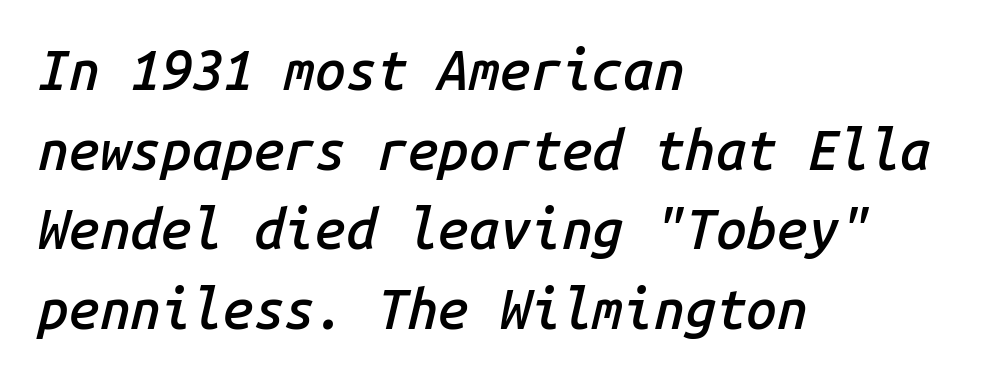
Q: Is the text bold? A: Semi-bold.
Q: Is the text italic (slanted)? A: Yes, it leans right by about 14 degrees.
Q: Is the text underlined? A: No.
Q: How is the paragraph aligned? A: Left-aligned.
Q: Is the spacing between letters normal or unusually wide? A: Normal.
Q: Is the spacing between lines tight, normal or loose? A: Normal.
Q: Width (condensed, normal, or wide)? A: Normal.
Q: Stroke contrast? A: Low.
Q: x-height? A: Medium.
Q: Monospaced? A: Yes.
